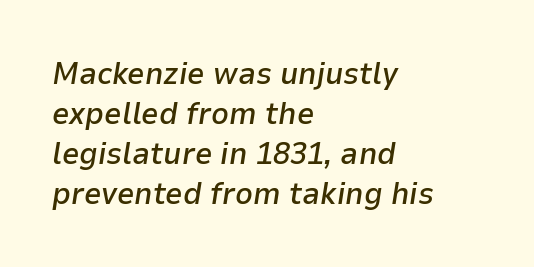
Each word holds together tightly as a unit, with standard inter-letter gaps. The strip under each line holds only bare page. The letters are slanted; this is an italic face. Its strokes are somewhat broadened, the hallmark of semibold type. The text block is weighted toward the left margin, trailing off unevenly rightward. This block has exactly the height ordinary leading produces.
